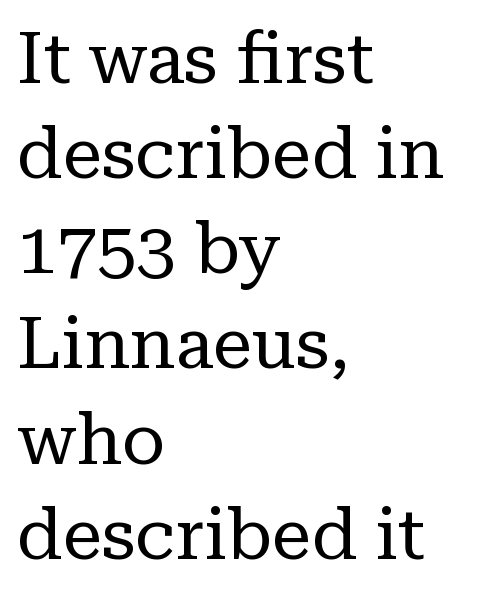
The image shows 71 px regular-weight serif type, upright; set left-aligned, normal line spacing (1.34x), normal letter spacing, not underlined; low stroke contrast and a medium x-height.
